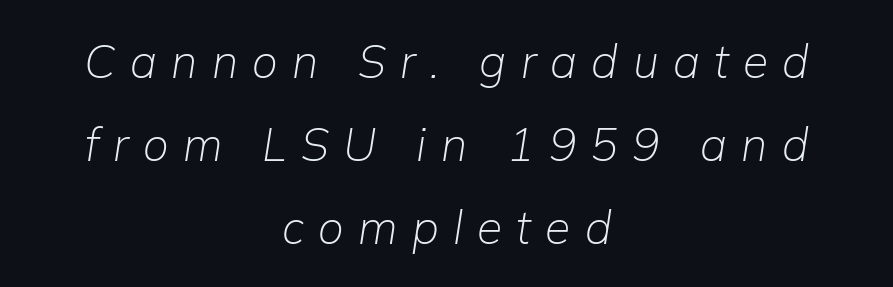
The image shows 46 px light type, italic (leaning right); set centered, line spacing 1.8x, unusually wide letter spacing (+0.31 em), not underlined; low stroke contrast and a medium x-height.
